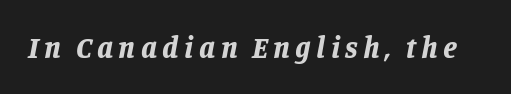
The image shows 30 px bold type, italic (leaning right); set not underlined; low stroke contrast and a large x-height.
